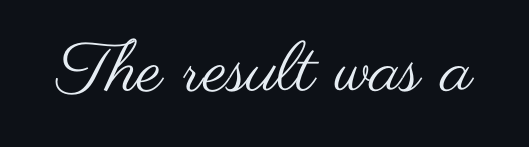
Q: Is the text bold? A: No.
Q: Is the text italic (slanted)? A: Yes.
Q: Is the typeface a serif or a sans-serif typeface? A: Sans-serif.
Q: Is the text underlined? A: No.
Q: Is the spacing between letters normal or unusually wide? A: Normal.
Q: Width (condensed, normal, or wide)? A: Wide.
Q: Stroke contrast? A: Medium.
Q: x-height? A: Small.
Q: Monospaced? A: No.
